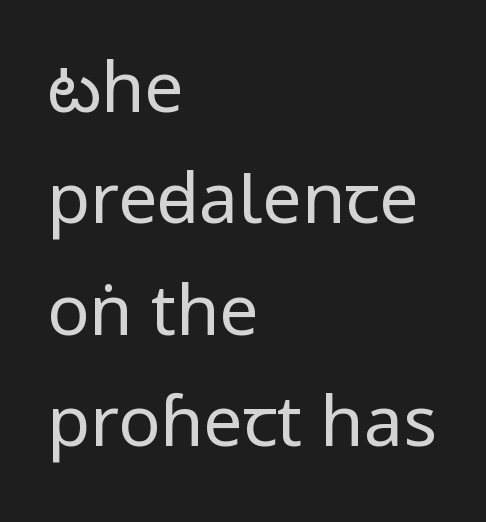
Q: Is the text bold? A: No.
Q: Is the text italic (slanted)? A: No, it is upright.
Q: Is the typeface a serif or a sans-serif typeface? A: Sans-serif.
Q: Is the text underlined? A: No.
Q: How is the paragraph aligned? A: Left-aligned.
Q: Is the spacing between letters normal or unusually wide? A: Normal.
Q: Is the spacing between lines tight, normal or loose? A: Normal.
Q: Width (condensed, normal, or wide)? A: Condensed.
Q: Stroke contrast? A: Low.
Q: x-height? A: Large.
Q: Monospaced? A: No.
